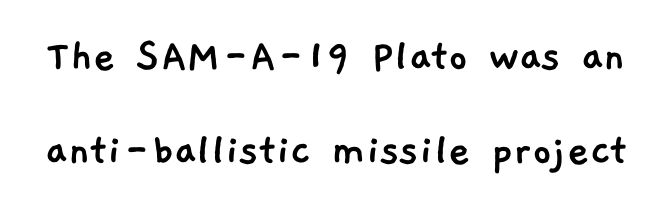
Q: Is the typeface a serif or a sans-serif typeface? A: Sans-serif.
Q: Is the text underlined? A: No.
Q: Is the spacing between letters normal or unusually wide? A: Normal.
Q: Is the spacing between lines tight, normal or loose? A: Loose.
Q: Width (condensed, normal, or wide)? A: Normal.
Q: Stroke contrast? A: Low.
Q: x-height? A: Medium.
Q: Monospaced? A: No.
